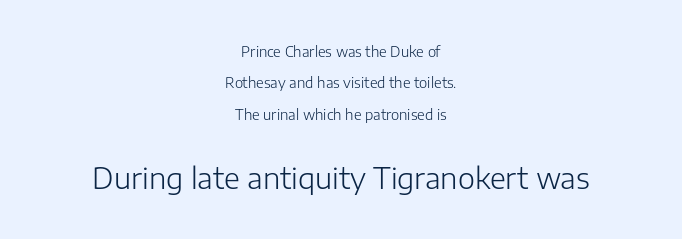
Widely set lines give the paragraph a tall, airy silhouette. The whitespace from short lines is split evenly between both sides. Type style note: lacks serifs. Weight class: somewhere from thin through regular. Block two is the big one; block one sits smaller above it.
